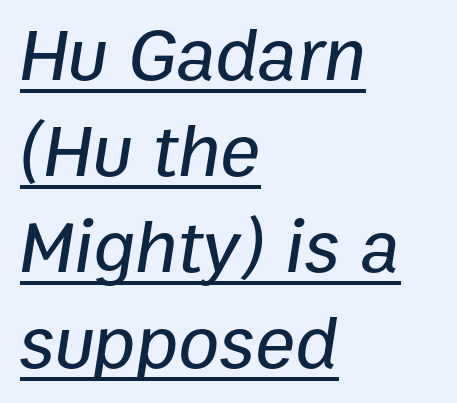
These characters rest on top of a visible drawn line. Horizontally, the lines are justified to the leading edge only. Do the characters align in a grid? No, the font is proportional. This sample uses plain, unmodified letter spacing. Compared with ordinary roman type, these characters are visibly tilted. Is there much room between lines? A standard amount, neither cramped nor airy.
